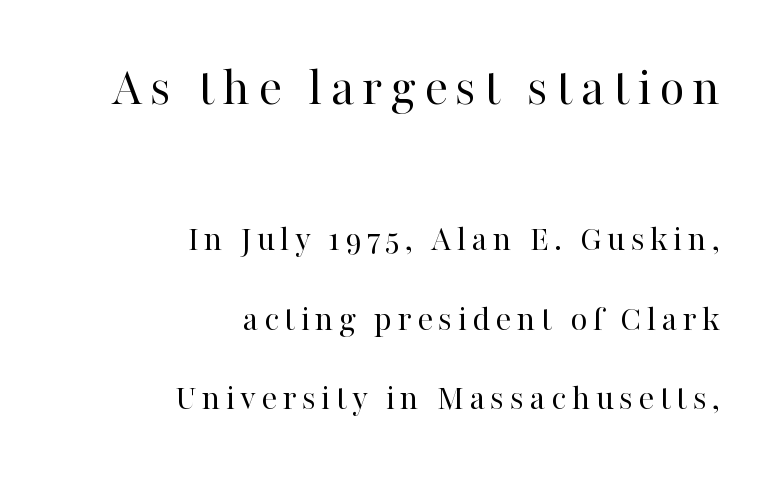
The image shows 55 px regular-weight serif type, upright; set right-aligned, loose line spacing (2.15x), not underlined; the first (top) block is 1.49x larger; high stroke contrast and a medium x-height.
